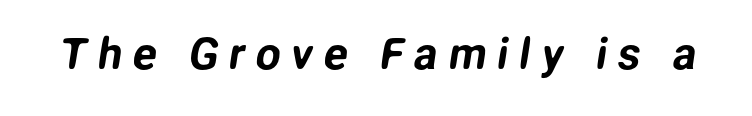
{"serif": "no", "width": "normal", "stroke_contrast": "low", "x_height": "medium", "monospaced": "no", "underline": "no", "letter_spacing": "wide", "letter_spacing_em": 0.24, "glyph_px": 44}
